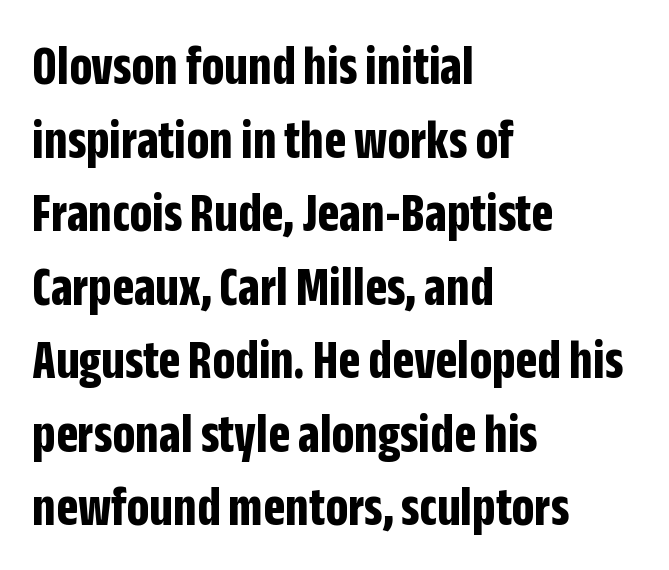
Q: Is the text bold? A: Yes.
Q: Is the text italic (slanted)? A: No, it is upright.
Q: Is the typeface a serif or a sans-serif typeface? A: Sans-serif.
Q: Is the text underlined? A: No.
Q: How is the paragraph aligned? A: Left-aligned.
Q: Is the spacing between letters normal or unusually wide? A: Normal.
Q: Is the spacing between lines tight, normal or loose? A: Normal.
Q: Width (condensed, normal, or wide)? A: Condensed.
Q: Stroke contrast? A: Low.
Q: x-height? A: Large.
Q: Monospaced? A: No.
